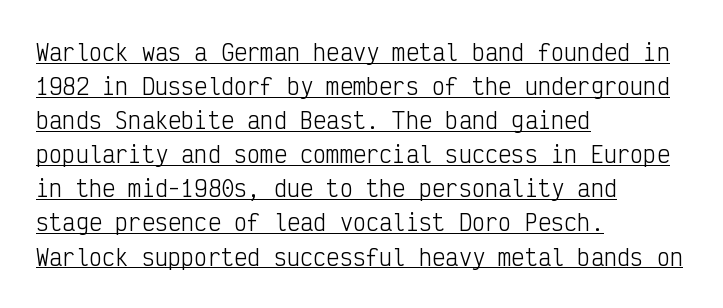
The image shows 22 px text type, upright; set left-aligned, normal line spacing (1.55x), normal letter spacing, underlined.
